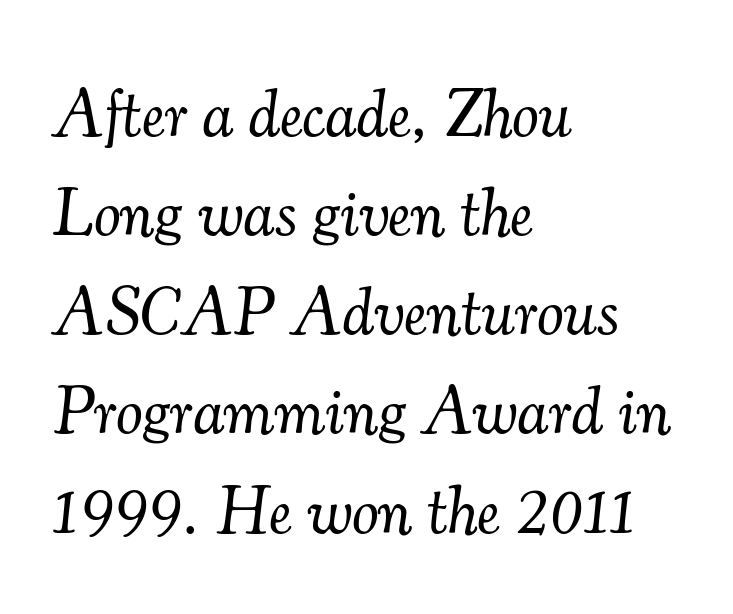
The image shows 67 px light serif type, italic (leaning right); set left-aligned, normal line spacing (1.48x), normal letter spacing, not underlined; medium stroke contrast and a small x-height.
